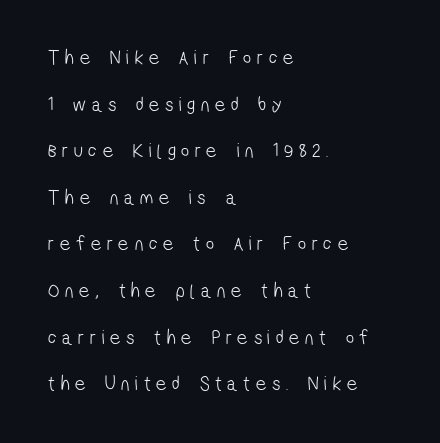
{"bold": "no", "underline": "no", "align": "left", "line_spacing": "loose", "line_spacing_ratio": 2.33, "letter_spacing": "wide", "letter_spacing_em": 0.29, "glyph_px": 20}
